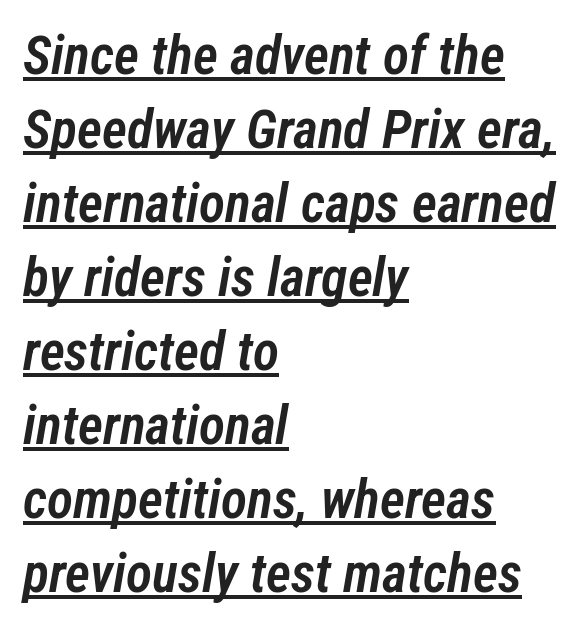
In terms of leading, this rendering sits right in the middle. When letters slant like this, we call the style italic. Does extra space separate the letters? No, they use regular spacing. Every row of glyphs begins at an identical x-position on the left. A typesetter would call this proportional, since set widths differ per character.
